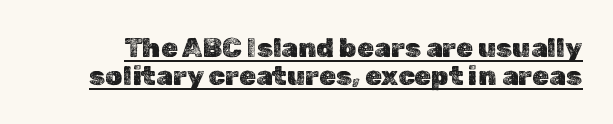
The image shows 27 px text type, upright; set tight line spacing (1.04x), normal letter spacing, underlined.
